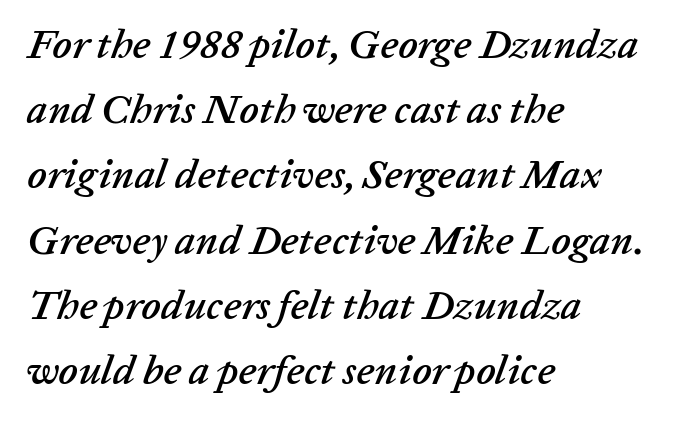
{"italic": "yes", "lean": "right", "slant_degrees": 20, "width": "normal", "stroke_contrast": "low", "x_height": "medium", "monospaced": "no", "underline": "no", "align": "left", "line_spacing": "normal", "line_spacing_ratio": 1.59, "letter_spacing": "normal", "letter_spacing_em": 0.0, "glyph_px": 41}
